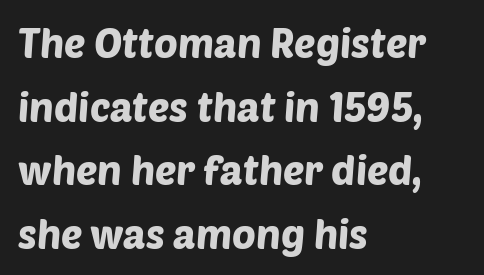
Q: Is the typeface a serif or a sans-serif typeface? A: Sans-serif.
Q: Is the text underlined? A: No.
Q: How is the paragraph aligned? A: Left-aligned.
Q: Is the spacing between letters normal or unusually wide? A: Normal.
Q: Is the spacing between lines tight, normal or loose? A: Normal.
Q: Width (condensed, normal, or wide)? A: Normal.
Q: Stroke contrast? A: Low.
Q: x-height? A: Large.
Q: Monospaced? A: No.
